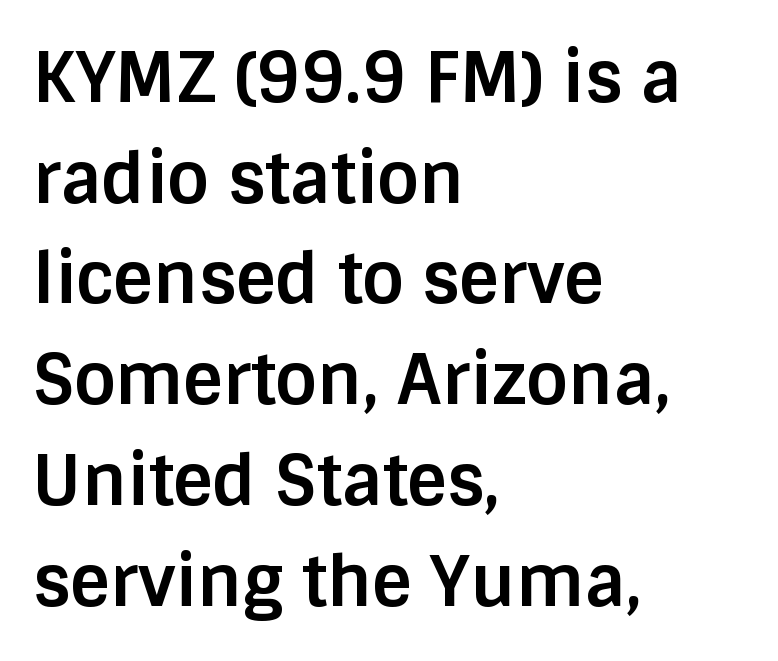
Type style note: lacks serifs. Heavy-handed strokes throughout: this text is bold. Each line starts at the same left margin while the right side varies. Words float on clear page, feet unadorned. Words appear dense and cohesive because spacing is normal.
